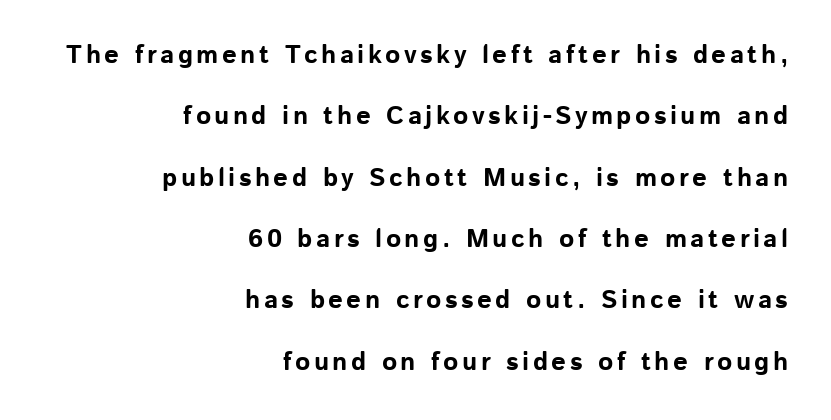
The rendering uses a bold face; every stroke is thick and dark. Only glyphs here, with clear space below each row. Characters remain perfectly vertical along every line. Which margin do the lines hug? The right one — the left edge is uneven.
